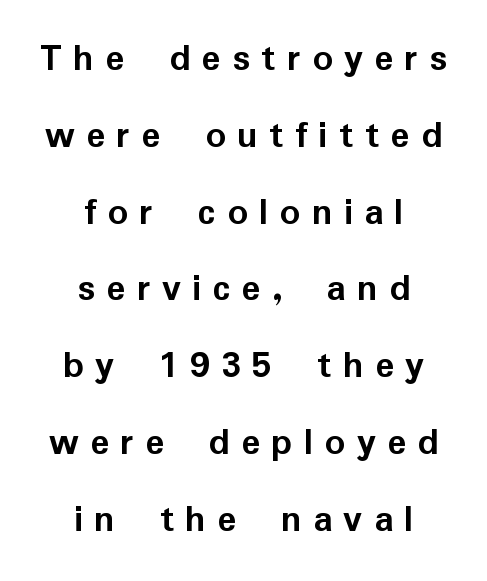
{"serif": "no", "italic": "no", "bold": "yes", "weight": "semibold", "width": "normal", "stroke_contrast": "low", "x_height": "medium", "monospaced": "no", "underline": "no", "align": "center", "line_spacing": "loose", "line_spacing_ratio": 1.92, "letter_spacing": "wide", "letter_spacing_em": 0.28, "glyph_px": 40}
